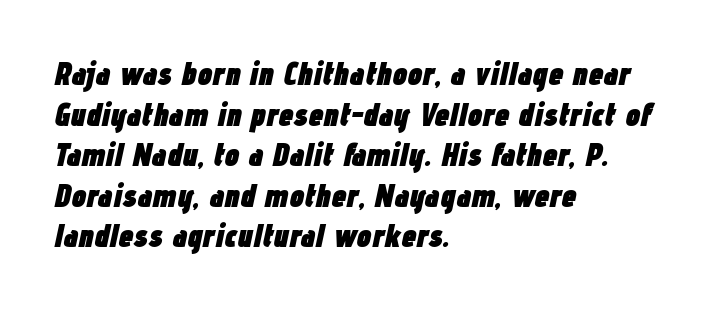
Q: Is the text bold? A: Yes.
Q: Is the text italic (slanted)? A: Yes, it leans right by about 12 degrees.
Q: Is the text underlined? A: No.
Q: How is the paragraph aligned? A: Left-aligned.
Q: Is the spacing between letters normal or unusually wide? A: Normal.
Q: Width (condensed, normal, or wide)? A: Condensed.
Q: Stroke contrast? A: Low.
Q: x-height? A: Medium.
Q: Monospaced? A: No.
